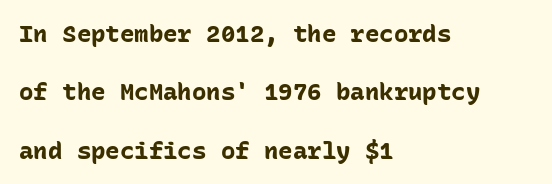
The image shows 24 px bold type, upright; set left-aligned, loose line spacing (2.43x), normal letter spacing, not underlined.
